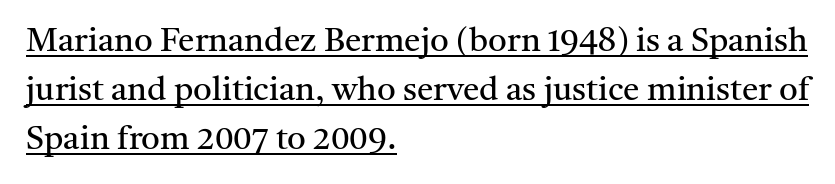
The image shows 33 px regular-weight serif type, upright; set left-aligned, normal line spacing (1.48x), normal letter spacing, underlined; medium stroke contrast and a medium x-height.
